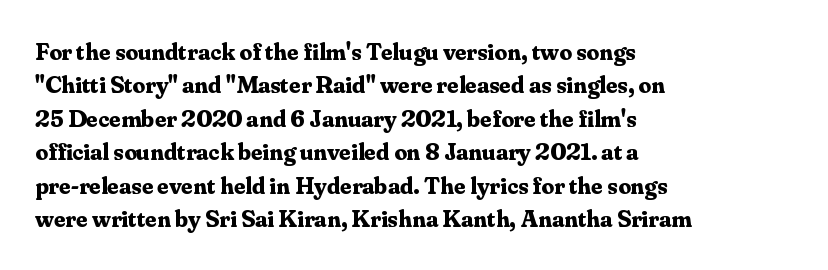
Q: Is the text bold? A: Yes.
Q: Is the text italic (slanted)? A: No, it is upright.
Q: Is the text underlined? A: No.
Q: How is the paragraph aligned? A: Left-aligned.
Q: Is the spacing between letters normal or unusually wide? A: Normal.
Q: Is the spacing between lines tight, normal or loose? A: Normal.
